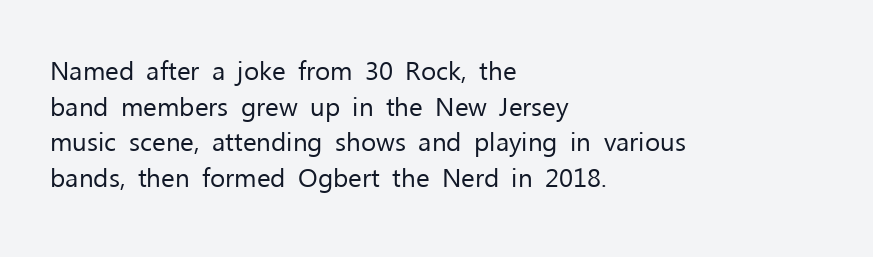
Q: Is the text bold? A: No.
Q: Is the text italic (slanted)? A: No, it is upright.
Q: Is the text underlined? A: No.
Q: How is the paragraph aligned? A: Left-aligned.
Q: Is the spacing between letters normal or unusually wide? A: Normal.
Q: Is the spacing between lines tight, normal or loose? A: Normal.
